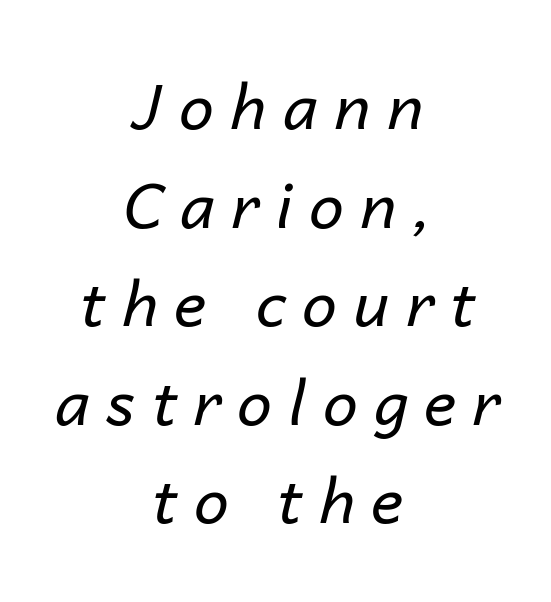
Visually the block forms a symmetrical silhouette, jagged on both flanks. Observe the lean: these are italic letterforms. If you measured baseline to baseline, you'd find a middling distance. Do the characters align in a grid? No, the font is proportional. Underline: absent.
